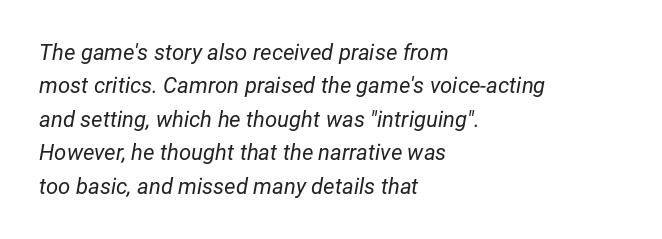
The image shows 22 px text type, italic (leaning right); set left-aligned, normal line spacing (1.52x), normal letter spacing, not underlined.
